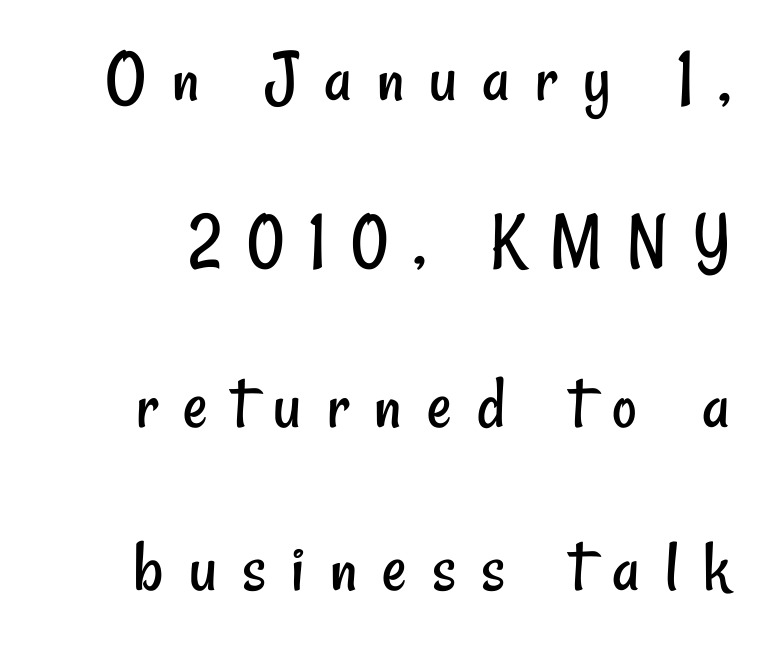
{"serif": "no", "bold": "no", "weight": "regular", "width": "condensed", "stroke_contrast": "low", "x_height": "small", "monospaced": "no", "underline": "no", "line_spacing": "loose", "line_spacing_ratio": 2.15, "letter_spacing": "wide", "letter_spacing_em": 0.33, "glyph_px": 76}
